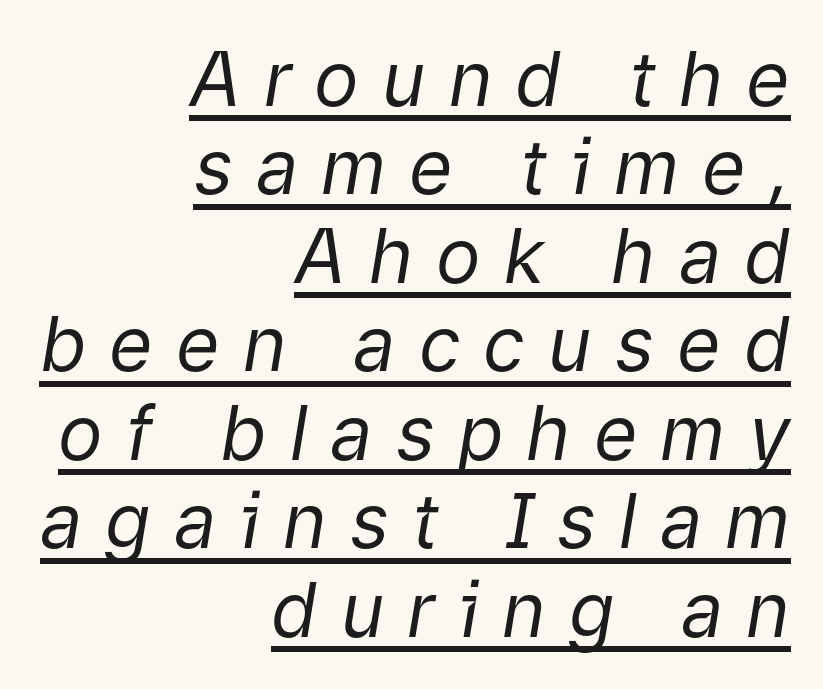
Tracking value appears strongly positive — letters spread wide. No heavy texture on the line: the type isn't bold. This sample carries an underscore along the baseline area. The glyphs look as if they've been sheared to an angle. Spacing verdict: proportional, widths tailored to each character. Caption: multi-line text, flush right, ragged left.
